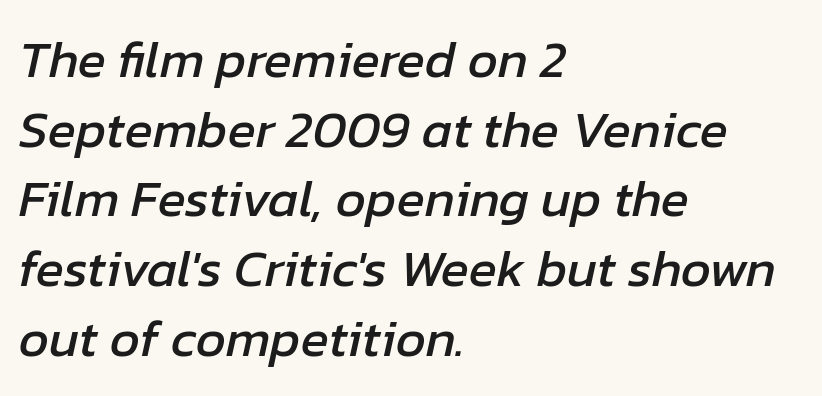
The image shows 52 px text type, italic (leaning right); set left-aligned, normal line spacing (1.34x), normal letter spacing, not underlined; low stroke contrast and a medium x-height.
